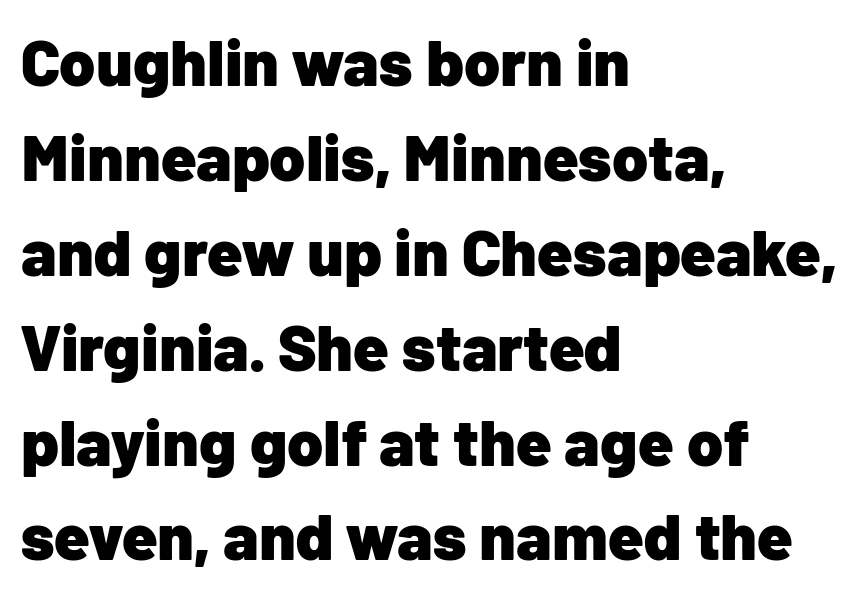
The image shows 65 px heavy sans-serif type, upright; set left-aligned, normal line spacing (1.46x), normal letter spacing, not underlined; low stroke contrast and a medium x-height.
